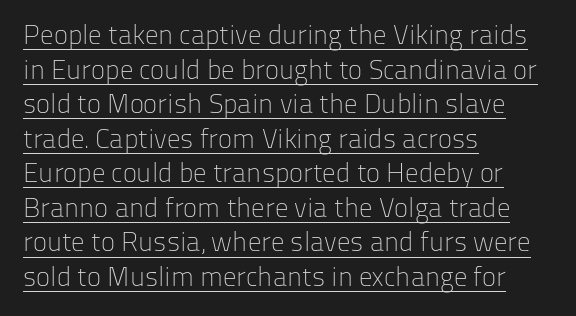
{"italic": "no", "bold": "no", "underline": "yes", "align": "left", "line_spacing": "normal", "line_spacing_ratio": 1.28, "letter_spacing": "normal", "letter_spacing_em": 0.0, "glyph_px": 27}
